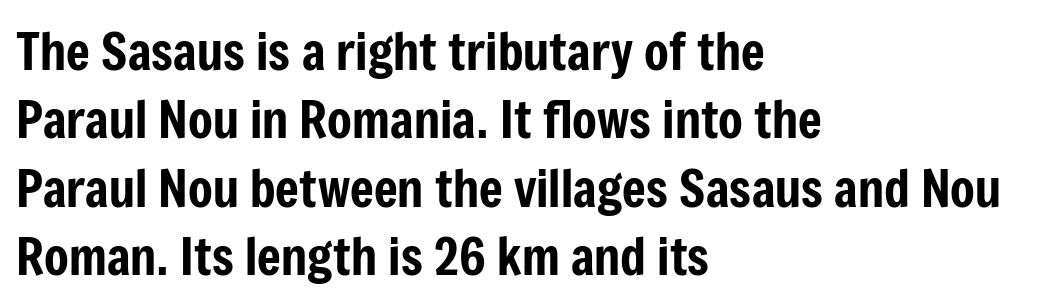
Typographically, this falls in the sans-serif category. How are the letters spaced? Ordinarily, with no added tracking. The axis of the letterforms is exactly vertical. This sample has the flowing, uneven cadence of proportional lettering.
